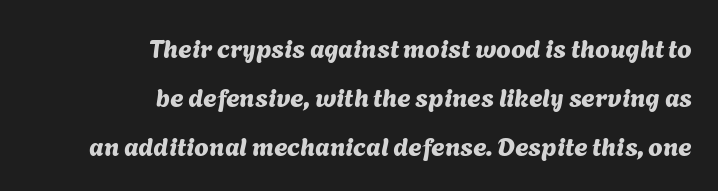
The image shows 26 px text type; set right-aligned, line spacing 1.89x, normal letter spacing, not underlined.
